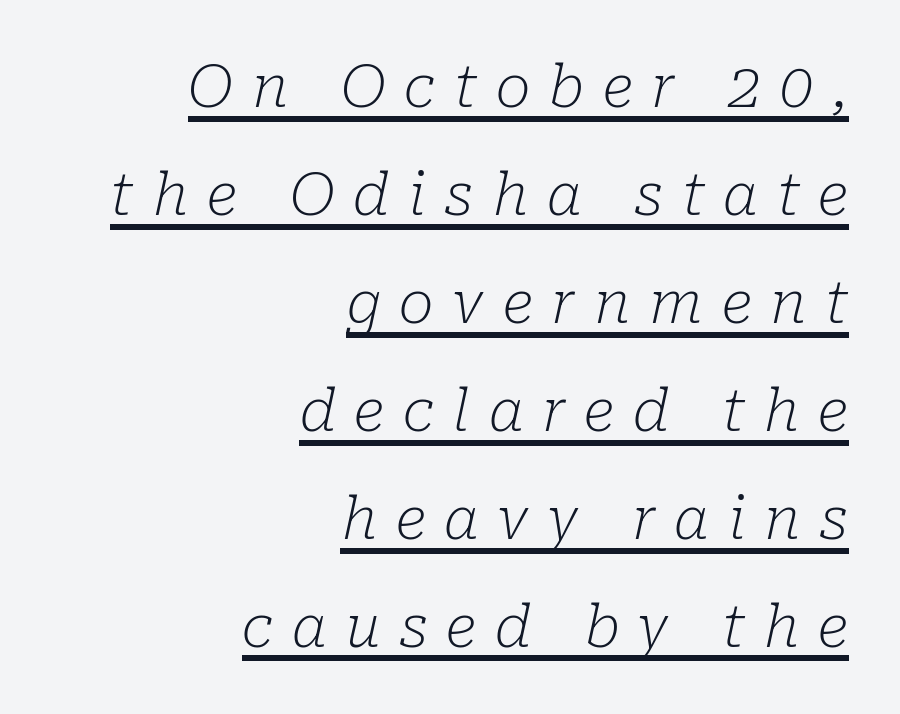
Is the stroke heavy? The answer is a plain regular-or-lighter. Every word sits above its own underline. The letters are slanted; this is an italic face. Spacing verdict: proportional, widths tailored to each character. This rendering uses right alignment, leaving the left contour irregular.
